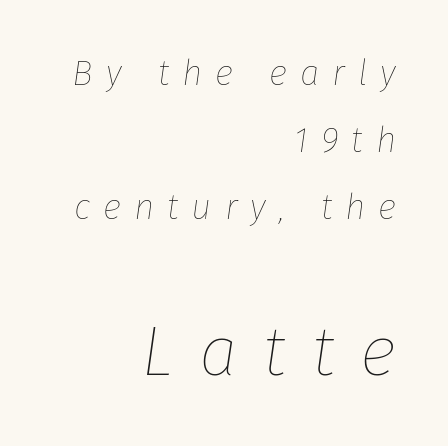
Q: Is the text bold? A: No.
Q: Is the text italic (slanted)? A: Yes, it leans right by about 8 degrees.
Q: Is the text underlined? A: No.
Q: How is the paragraph aligned? A: Right-aligned.
Q: Is the spacing between letters normal or unusually wide? A: Unusually wide.
Q: Is the spacing between lines tight, normal or loose? A: Loose.
Q: Which block of text is set in a larger size, the first (top) or the second (bottom)? A: The second (bottom) one.
Q: Width (condensed, normal, or wide)? A: Normal.
Q: Stroke contrast? A: Low.
Q: x-height? A: Medium.
Q: Monospaced? A: No.
